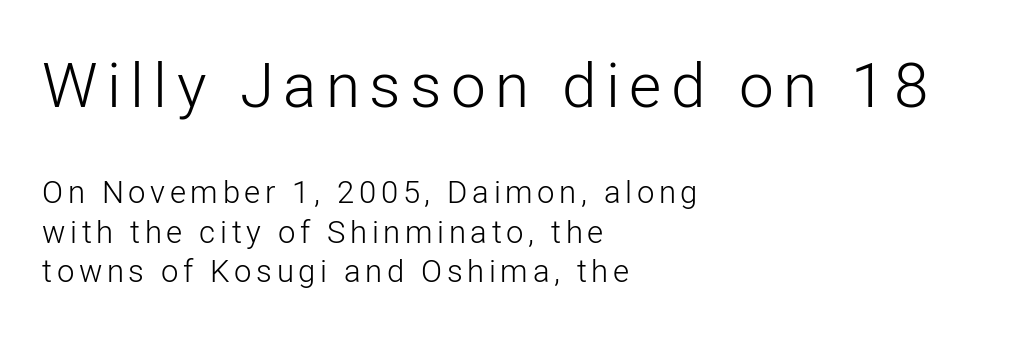
The image shows 62 px light sans-serif type, upright; set left-aligned, normal line spacing (1.27x), not underlined; the first (top) block is 2.0x larger; low stroke contrast and a medium x-height.
